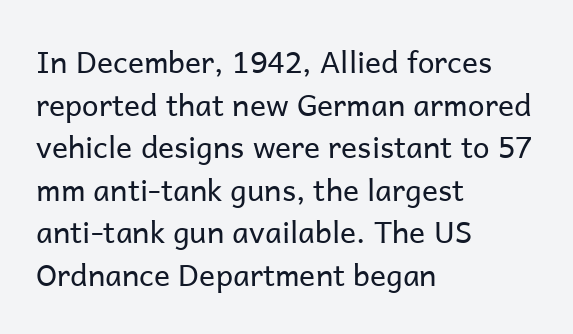
The specimen reads as upright at a glance. Inter-character spacing is left at the font's built-in metrics. The passage shown stacks its lines at a standard gap. The type family on display is of the sans-serif kind.
